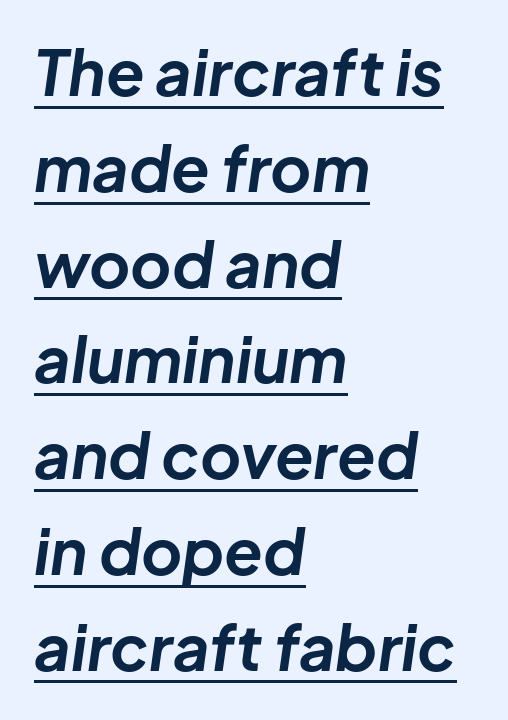
Q: Is the text bold? A: Yes.
Q: Is the text italic (slanted)? A: Yes, it leans right by about 8 degrees.
Q: Is the text underlined? A: Yes.
Q: How is the paragraph aligned? A: Left-aligned.
Q: Is the spacing between letters normal or unusually wide? A: Normal.
Q: Is the spacing between lines tight, normal or loose? A: Normal.
Q: Width (condensed, normal, or wide)? A: Normal.
Q: Stroke contrast? A: Low.
Q: x-height? A: Medium.
Q: Monospaced? A: No.
